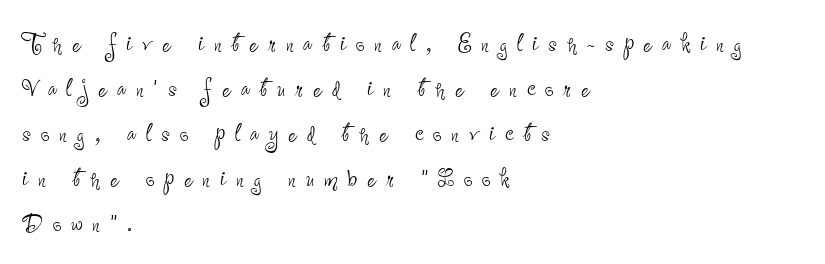
This rendering uses left alignment, leaving the right contour irregular. Compared with typical body copy, the letter spacing here is much looser. No word sits above an underline.
